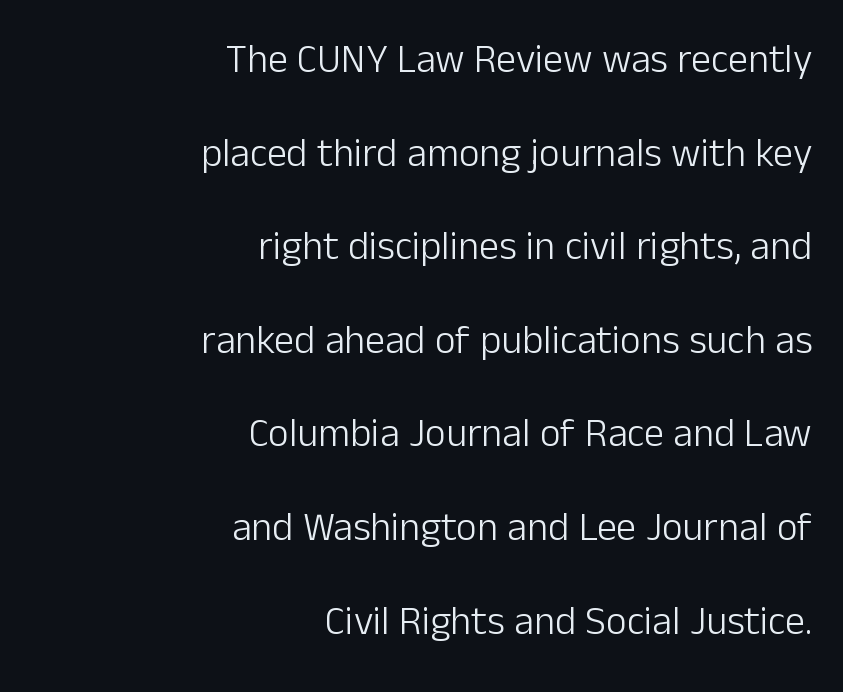
Q: Is the text bold? A: No.
Q: Is the text italic (slanted)? A: No, it is upright.
Q: Is the typeface a serif or a sans-serif typeface? A: Sans-serif.
Q: Is the text underlined? A: No.
Q: How is the paragraph aligned? A: Right-aligned.
Q: Is the spacing between letters normal or unusually wide? A: Normal.
Q: Is the spacing between lines tight, normal or loose? A: Loose.
Q: Width (condensed, normal, or wide)? A: Normal.
Q: Stroke contrast? A: Low.
Q: x-height? A: Medium.
Q: Monospaced? A: No.
